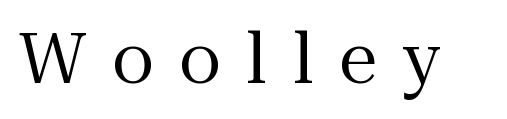
The image shows 69 px regular-weight serif type, upright; set unusually wide letter spacing (+0.37 em), not underlined; medium stroke contrast and a medium x-height.
